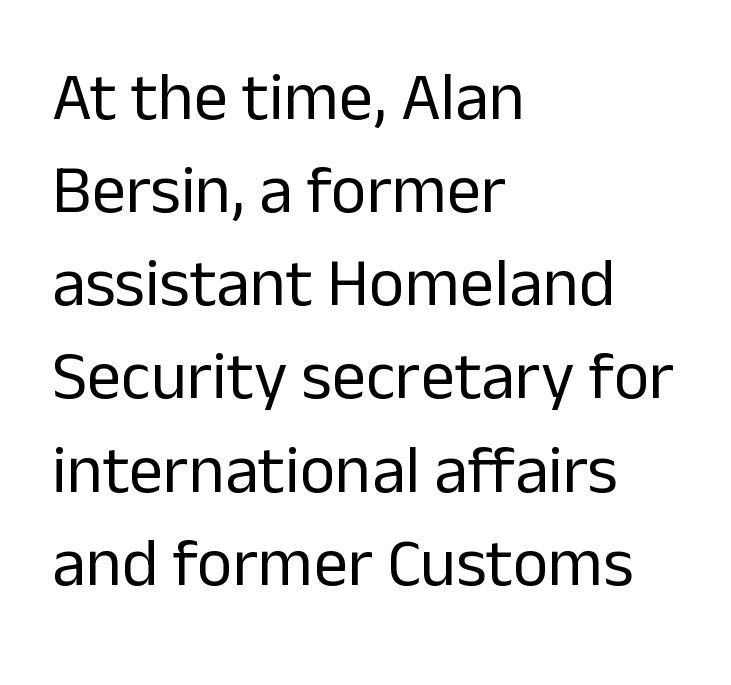
{"serif": "no", "italic": "no", "bold": "no", "weight": "regular", "width": "normal", "stroke_contrast": "low", "x_height": "medium", "monospaced": "no", "underline": "no", "align": "left", "line_spacing": "normal", "line_spacing_ratio": 1.37, "letter_spacing": "normal", "letter_spacing_em": 0.0, "glyph_px": 68}
